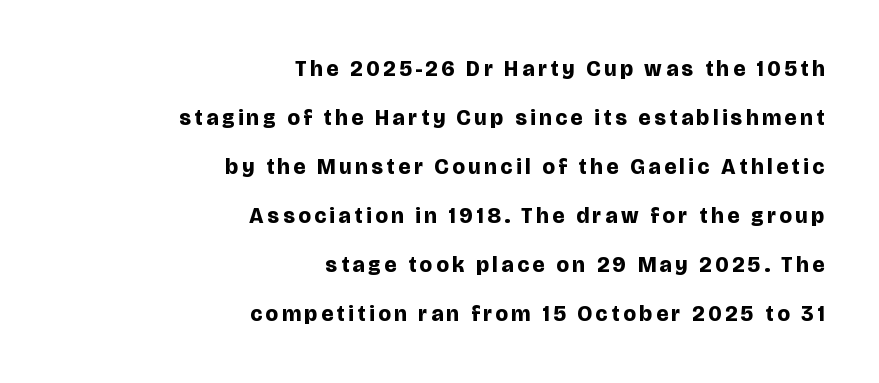
The image shows 22 px bold type, upright; set right-aligned, loose line spacing (2.23x), not underlined.
